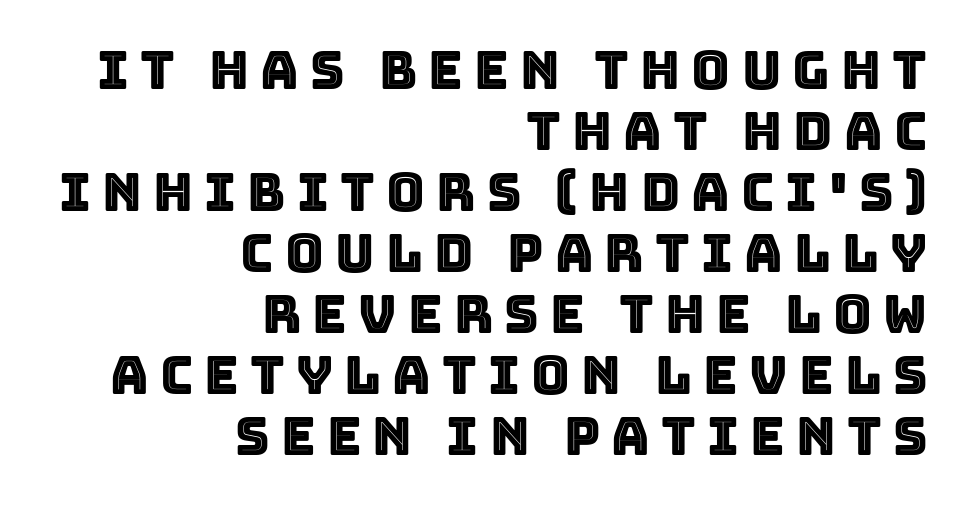
Q: Is the text italic (slanted)? A: No, it is upright.
Q: Is the text underlined? A: No.
Q: How is the paragraph aligned? A: Right-aligned.
Q: Is the spacing between letters normal or unusually wide? A: Unusually wide.
Q: Is the spacing between lines tight, normal or loose? A: Tight.
Q: Width (condensed, normal, or wide)? A: Normal.
Q: x-height? A: Large.
Q: Monospaced? A: No.
